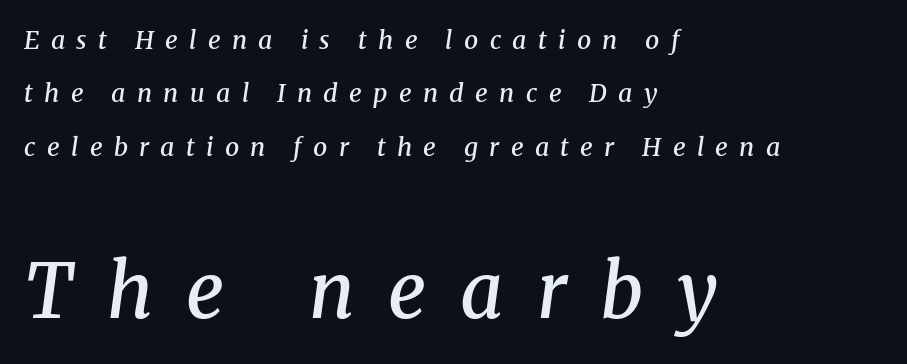
The image shows 75 px semibold serif type, italic (leaning right); set left-aligned, loose line spacing (2.14x), unusually wide letter spacing (+0.45 em), not underlined; the second (bottom) block is 3.0x larger; medium stroke contrast and a medium x-height.
